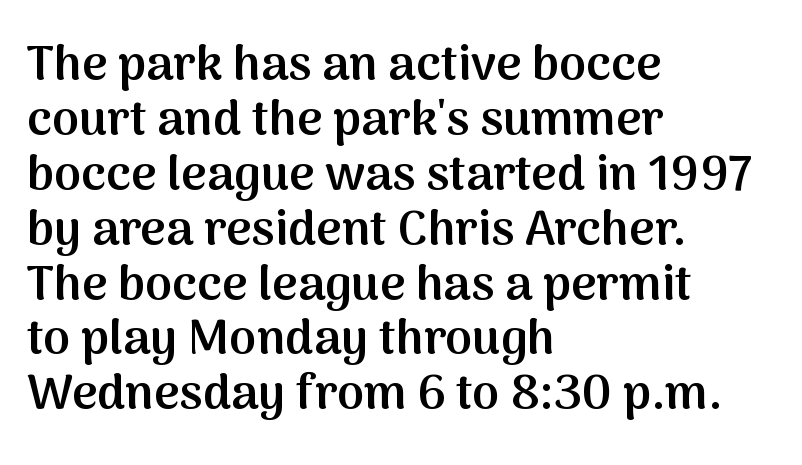
The image shows 49 px semibold sans-serif type, upright; set left-aligned, tight line spacing (1.12x), normal letter spacing, not underlined; medium stroke contrast and a medium x-height.
